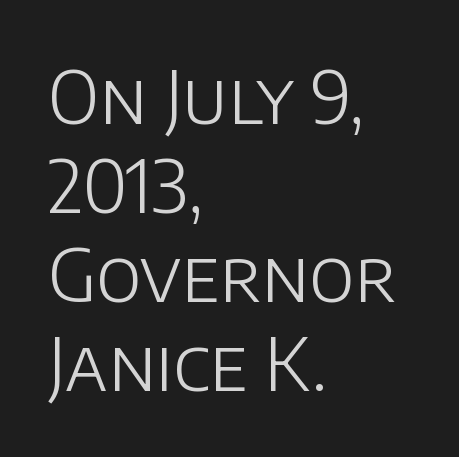
Descender tails drop into unmarked territory. This sample uses an upright cut, with every glyph sitting square on the baseline. Here the designer chose a conventional face with non-uniform glyph widths. Short note: letters normally spaced. Type style note: lacks serifs. If you drew a ruler down the left edge, every line would touch it.
